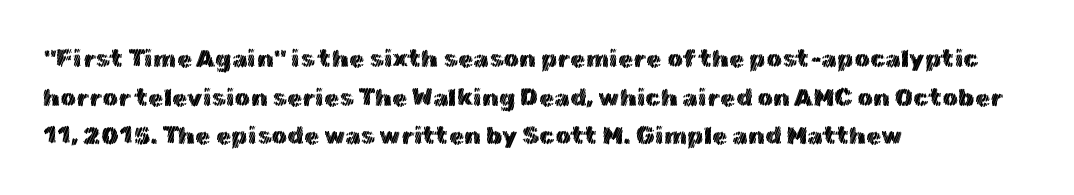
Q: Is the text italic (slanted)? A: No, it is upright.
Q: Is the text underlined? A: No.
Q: How is the paragraph aligned? A: Left-aligned.
Q: Is the spacing between letters normal or unusually wide? A: Normal.
Q: Is the spacing between lines tight, normal or loose? A: Normal.
